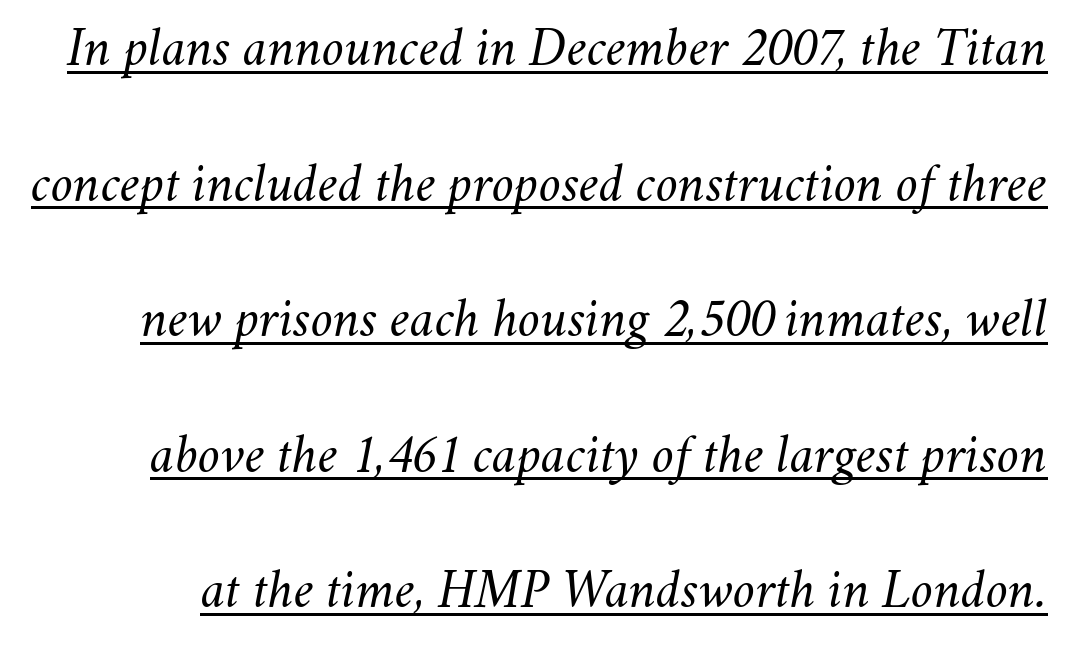
The image shows 56 px light type, italic (leaning right); set loose line spacing (2.42x), normal letter spacing, underlined; medium stroke contrast and a small x-height.
